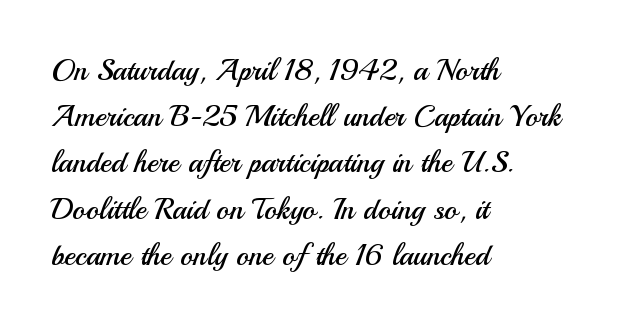
The face used here is a sans, in the tradition of grotesques and geometrics. The lines in this sample share a left origin and differ only in where they stop. Lines of text with bare space underneath. No chunkiness to these letters — they're not bold. Quick note: interline space is typical. The letters advance in unequal steps, a hallmark of proportional type.
